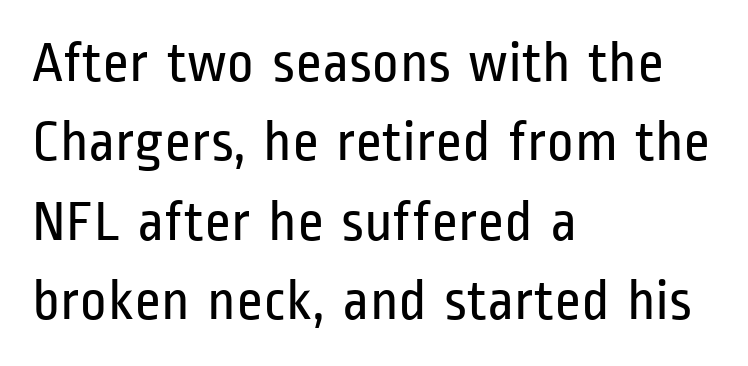
Q: Is the text bold? A: No.
Q: Is the text italic (slanted)? A: No, it is upright.
Q: Is the typeface a serif or a sans-serif typeface? A: Sans-serif.
Q: Is the text underlined? A: No.
Q: How is the paragraph aligned? A: Left-aligned.
Q: Is the spacing between letters normal or unusually wide? A: Normal.
Q: Is the spacing between lines tight, normal or loose? A: Normal.
Q: Width (condensed, normal, or wide)? A: Condensed.
Q: Stroke contrast? A: Low.
Q: x-height? A: Medium.
Q: Monospaced? A: No.
